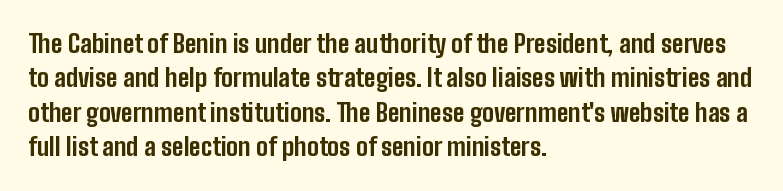
The image shows 25 px bold type, upright; set left-aligned, normal line spacing (1.38x), normal letter spacing, not underlined.
